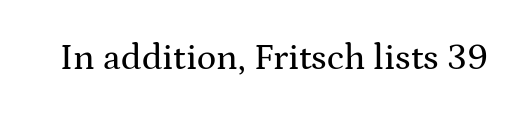
{"serif": "yes", "italic": "no", "width": "wide", "stroke_contrast": "medium", "x_height": "medium", "monospaced": "no", "underline": "no", "letter_spacing": "normal", "letter_spacing_em": 0.0, "glyph_px": 36}
